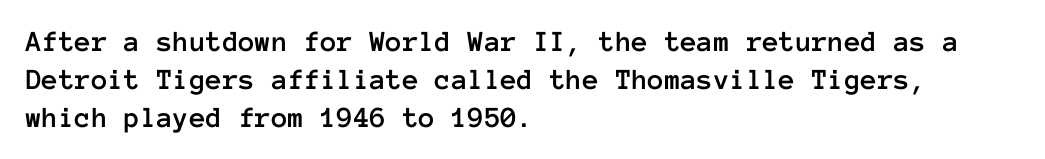
Q: Is the text italic (slanted)? A: No, it is upright.
Q: Is the text underlined? A: No.
Q: How is the paragraph aligned? A: Left-aligned.
Q: Is the spacing between letters normal or unusually wide? A: Normal.
Q: Is the spacing between lines tight, normal or loose? A: Normal.
Q: Width (condensed, normal, or wide)? A: Normal.
Q: Stroke contrast? A: Low.
Q: x-height? A: Medium.
Q: Monospaced? A: Yes.
